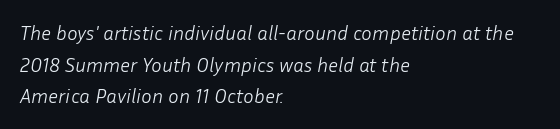
The typography opts for an oblique posture over an upright one. Where is the straight margin? On the left. The type is set solid horizontally, with unmodified tracking. This block has exactly the height ordinary leading produces. Heaviness? Minimal to ordinary, like unemphasized prose.
